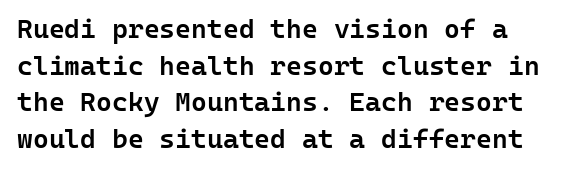
{"italic": "no", "bold": "semi", "underline": "no", "align": "left", "line_spacing": "normal", "line_spacing_ratio": 1.36, "letter_spacing": "normal", "letter_spacing_em": 0.0, "glyph_px": 27}
